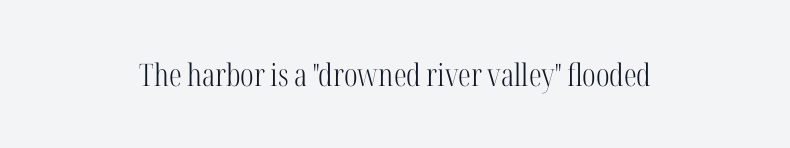
The image shows 31 px light, condensed serif type, upright; set centered, normal letter spacing, not underlined; high stroke contrast and a medium x-height.
